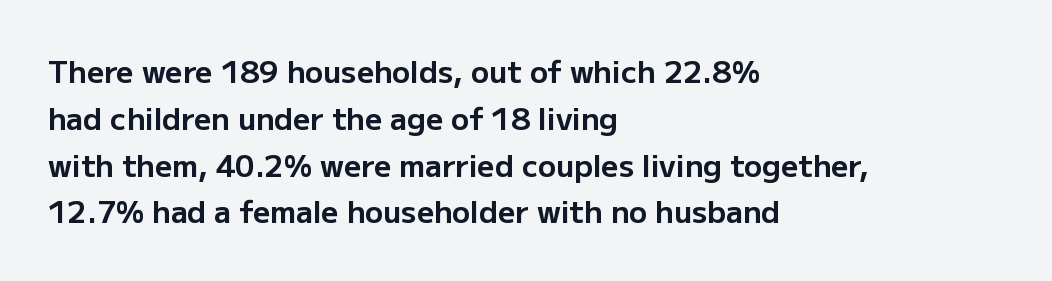
The image shows 30 px bold sans-serif type, upright; set left-aligned, normal line spacing (1.56x), normal letter spacing, not underlined; low stroke contrast and a medium x-height.
